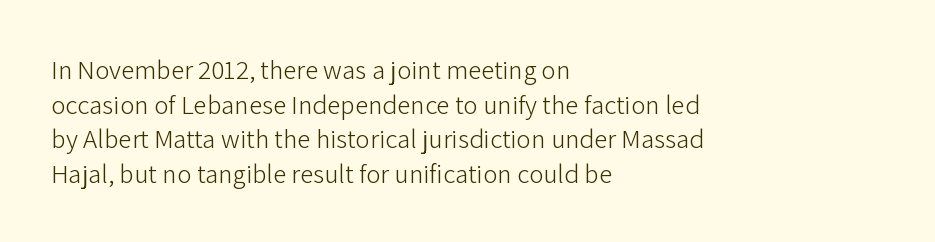
Q: Is the text bold? A: No.
Q: Is the text italic (slanted)? A: No, it is upright.
Q: Is the text underlined? A: No.
Q: How is the paragraph aligned? A: Left-aligned.
Q: Is the spacing between letters normal or unusually wide? A: Normal.
Q: Is the spacing between lines tight, normal or loose? A: Normal.
